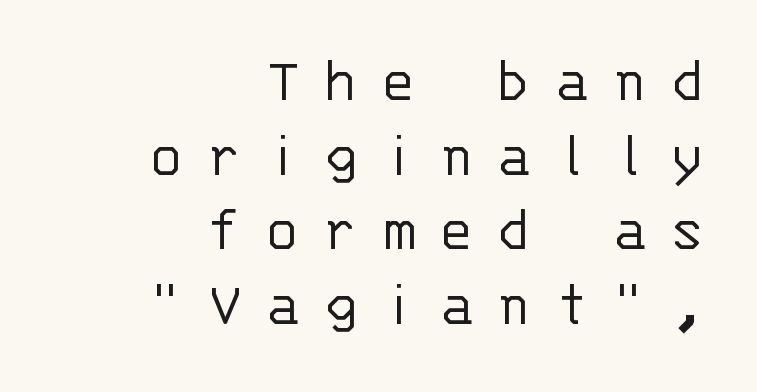
Regarding serifs, this sample does without them. The letters are spread apart with noticeably loose tracking. Posture: upright roman. The font is comparable to plain body text, perhaps lighter.
